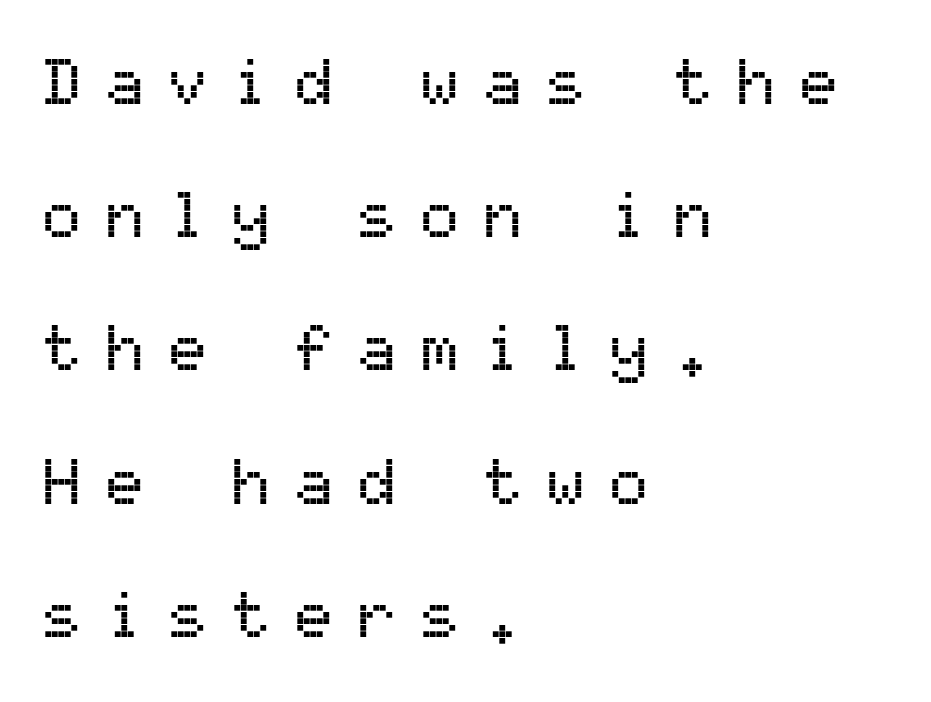
Q: Is the text italic (slanted)? A: No, it is upright.
Q: Is the typeface a serif or a sans-serif typeface? A: Sans-serif.
Q: Is the text underlined? A: No.
Q: How is the paragraph aligned? A: Left-aligned.
Q: Is the spacing between letters normal or unusually wide? A: Unusually wide.
Q: Is the spacing between lines tight, normal or loose? A: Loose.
Q: Width (condensed, normal, or wide)? A: Normal.
Q: Stroke contrast? A: Medium.
Q: x-height? A: Medium.
Q: Monospaced? A: Yes.
